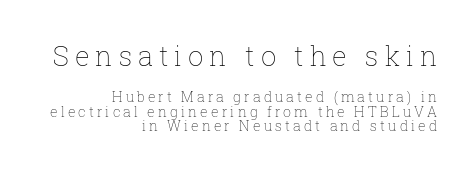
The gaps between neighbouring characters are conspicuously large. The paragraph shown leans on its right margin. A bare baseline throughout the passage. Leading is clearly below the norm, producing a dense column.
